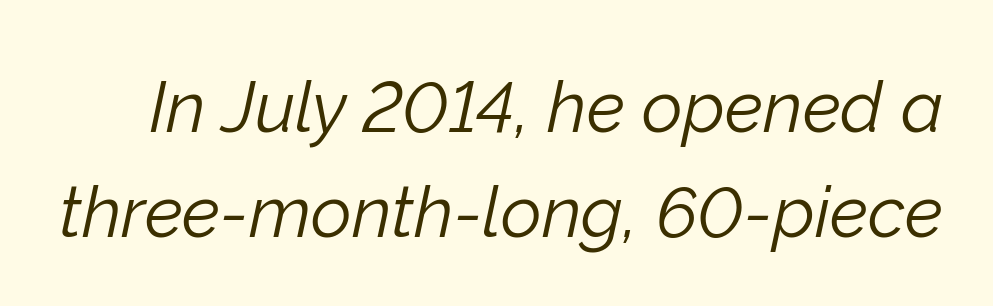
Q: Is the text bold? A: No.
Q: Is the text italic (slanted)? A: Yes, it leans right by about 12 degrees.
Q: Is the text underlined? A: No.
Q: Is the spacing between letters normal or unusually wide? A: Normal.
Q: Is the spacing between lines tight, normal or loose? A: Normal.
Q: Width (condensed, normal, or wide)? A: Normal.
Q: Stroke contrast? A: Low.
Q: x-height? A: Medium.
Q: Monospaced? A: No.
